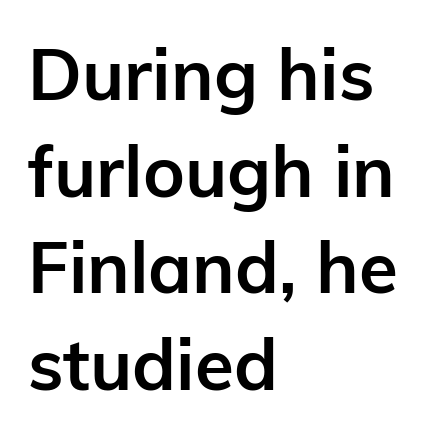
The image shows 71 px semibold sans-serif type, upright; set left-aligned, normal line spacing (1.36x), normal letter spacing, not underlined; low stroke contrast and a medium x-height.
